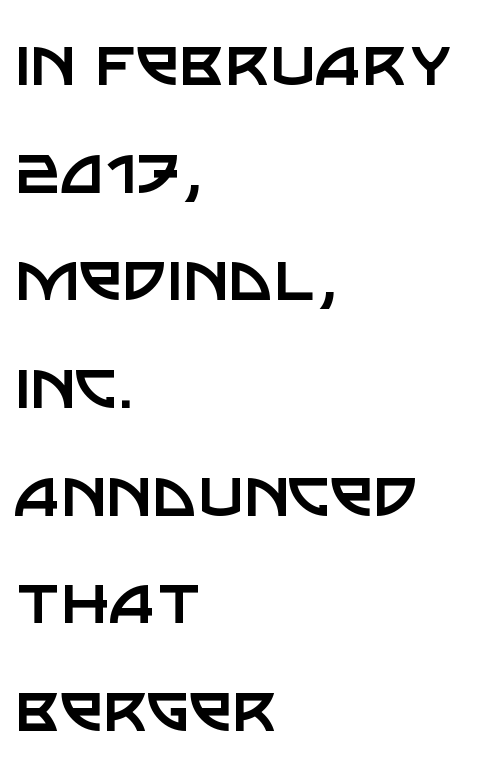
Q: Is the text bold? A: No.
Q: Is the text italic (slanted)? A: No, it is upright.
Q: Is the typeface a serif or a sans-serif typeface? A: Sans-serif.
Q: Is the text underlined? A: No.
Q: How is the paragraph aligned? A: Left-aligned.
Q: Is the spacing between letters normal or unusually wide? A: Normal.
Q: Is the spacing between lines tight, normal or loose? A: Normal.
Q: Width (condensed, normal, or wide)? A: Normal.
Q: Stroke contrast? A: Low.
Q: x-height? A: Large.
Q: Monospaced? A: No.
